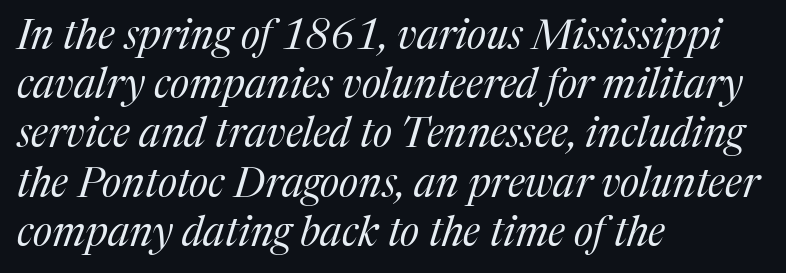
Q: Is the text bold? A: No.
Q: Is the text italic (slanted)? A: Yes, it leans right by about 17 degrees.
Q: Is the typeface a serif or a sans-serif typeface? A: Serif.
Q: Is the text underlined? A: No.
Q: How is the paragraph aligned? A: Left-aligned.
Q: Is the spacing between letters normal or unusually wide? A: Normal.
Q: Width (condensed, normal, or wide)? A: Normal.
Q: Stroke contrast? A: Medium.
Q: x-height? A: Medium.
Q: Monospaced? A: No.
